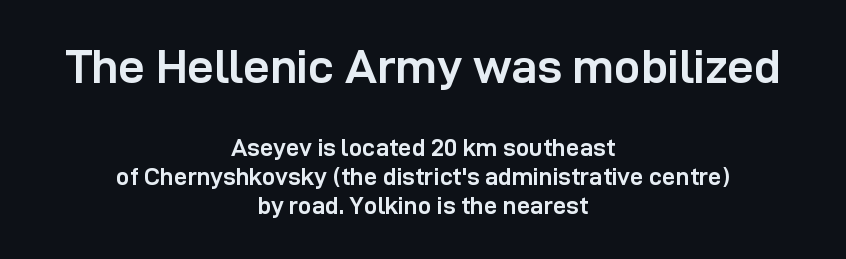
{"serif": "no", "italic": "no", "bold": "yes", "weight": "semibold", "width": "normal", "stroke_contrast": "low", "x_height": "medium", "monospaced": "no", "underline": "no", "align": "center", "line_spacing_ratio": 1.2, "letter_spacing": "normal", "letter_spacing_em": 0.0, "larger_block": "first", "size_ratio": 1.96, "glyph_px": 47}
